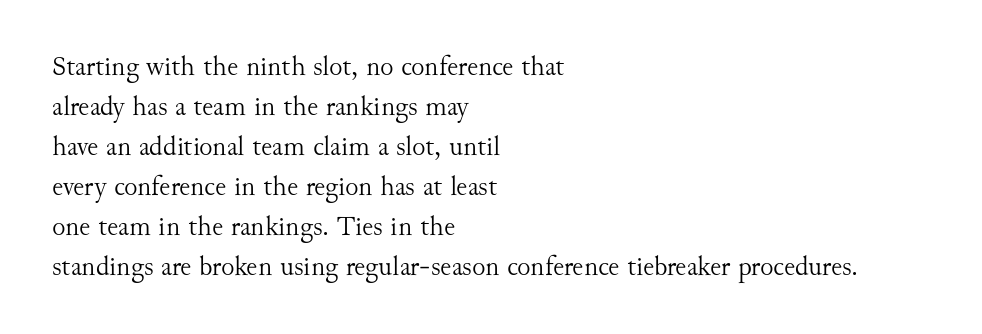
Counters stay open thanks to moderate or lighter strokes. Vertical strokes here are truly vertical. Interline gaps are of average width in this sample. This sample is left-justified, so line endings fall wherever the words run out. This rendering features lettering with no underline.
